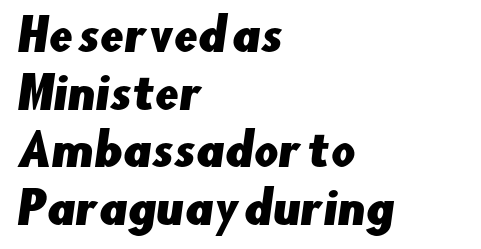
{"serif": "no", "width": "normal", "stroke_contrast": "low", "x_height": "small", "monospaced": "no", "underline": "no", "align": "left", "line_spacing": "normal", "line_spacing_ratio": 1.34, "letter_spacing": "normal", "letter_spacing_em": 0.0, "glyph_px": 43}
